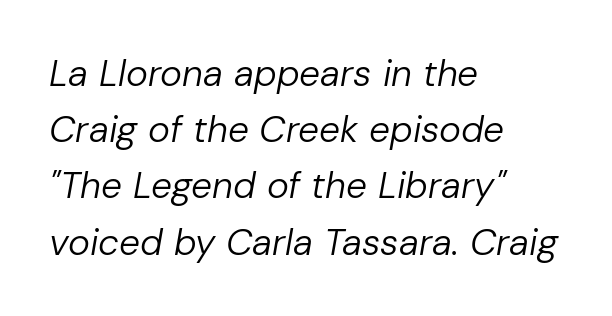
Q: Is the text bold? A: No.
Q: Is the text italic (slanted)? A: Yes, it leans right by about 10 degrees.
Q: Is the text underlined? A: No.
Q: How is the paragraph aligned? A: Left-aligned.
Q: Is the spacing between letters normal or unusually wide? A: Normal.
Q: Is the spacing between lines tight, normal or loose? A: Normal.
Q: Width (condensed, normal, or wide)? A: Normal.
Q: Stroke contrast? A: Low.
Q: x-height? A: Medium.
Q: Monospaced? A: No.
